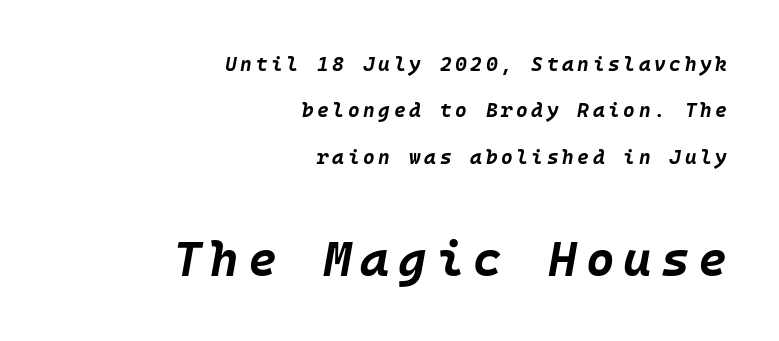
The letters are bold, with thick, heavy strokes. Each row of text sits above clean, open space. Here the second block reads like a headline and the first like body copy. This block would shrink considerably if given ordinary leading; it's expanded now.
